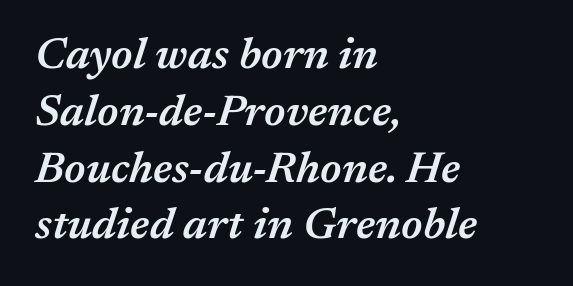
Reading down the column, the eye jumps a familiar distance to each next line. This sample is left-justified, so line endings fall wherever the words run out. The passage shown is typed in a proportional face where columns would drift. The specimen omits any rule beneath the text block's lines. Between one letter and the next there's only the usual sliver of space. As a designer I'd log this as weight 600, semibold.
